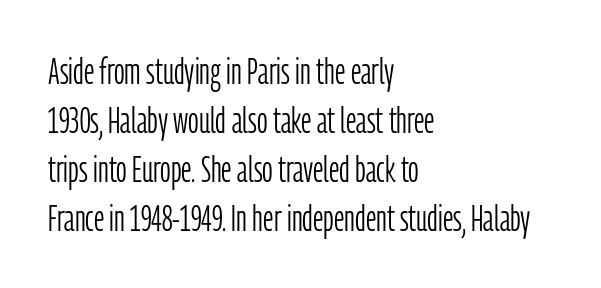
{"serif": "no", "italic": "no", "bold": "no", "weight": "light", "width": "condensed", "stroke_contrast": "low", "x_height": "medium", "monospaced": "no", "underline": "no", "align": "left", "line_spacing": "normal", "line_spacing_ratio": 1.32, "letter_spacing": "normal", "letter_spacing_em": 0.0, "glyph_px": 37}
